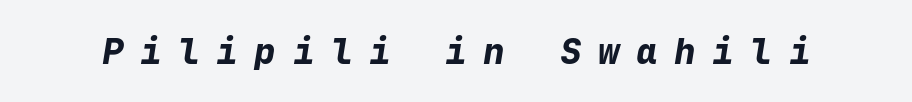
The image shows 36 px bold type, italic (leaning right), monospaced; set unusually wide letter spacing (+0.46 em), not underlined; low stroke contrast and a medium x-height.
